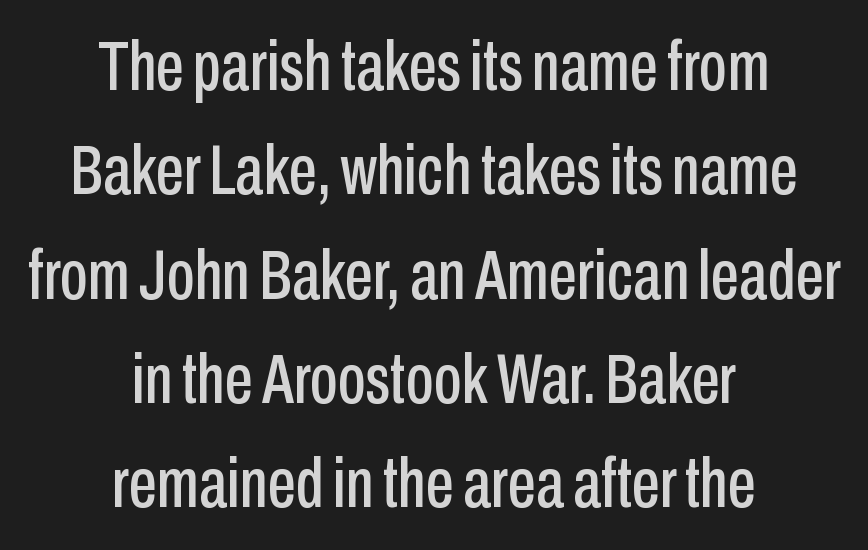
Classification — sans serif. Caption: standard tracking, unaltered. Beneath every word, the page is bare. Horizontal bands of white between lines are of average thickness. A roman cut, with each character standing at attention. The whitespace from short lines is split evenly between both sides.
